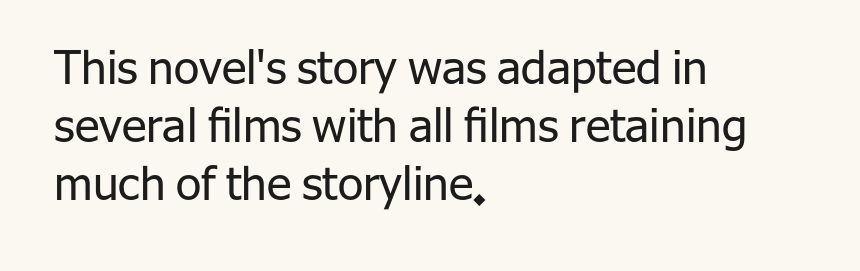
{"serif": "no", "italic": "no", "bold": "no", "weight": "regular", "width": "normal", "stroke_contrast": "low", "x_height": "medium", "monospaced": "no", "underline": "no", "align": "left", "line_spacing": "normal", "line_spacing_ratio": 1.26, "letter_spacing": "normal", "letter_spacing_em": 0.0, "glyph_px": 46}
